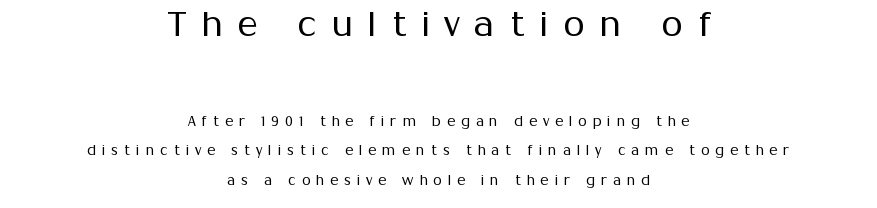
The image shows 35 px regular-weight sans-serif type, upright; set centered, loose line spacing (2.11x), unusually wide letter spacing (+0.42 em), not underlined; the first (top) block is 2.5x larger; medium stroke contrast and a medium x-height.
